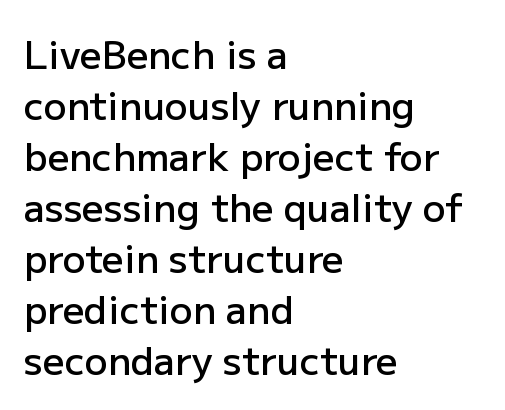
{"serif": "no", "italic": "no", "bold": "semi", "weight": "semibold", "width": "normal", "stroke_contrast": "low", "x_height": "medium", "monospaced": "no", "underline": "no", "align": "left", "line_spacing": "normal", "line_spacing_ratio": 1.34, "letter_spacing": "normal", "letter_spacing_em": 0.0, "glyph_px": 38}
